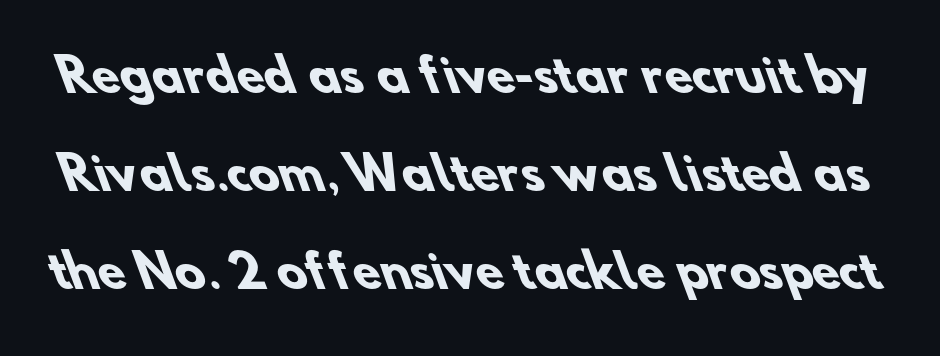
The image shows 45 px heavy sans-serif type; set loose line spacing (2.18x), normal letter spacing, not underlined; low stroke contrast and a small x-height.
